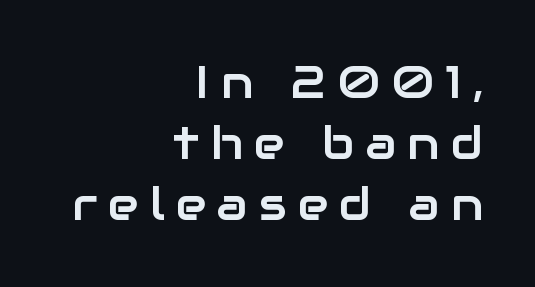
Letter spacing: wide. If you drew a line through each stem, it would be perfectly vertical. Each new line begins a customary step beneath the previous one. Looks like regular typesetting: each glyph gets only the width it needs.
